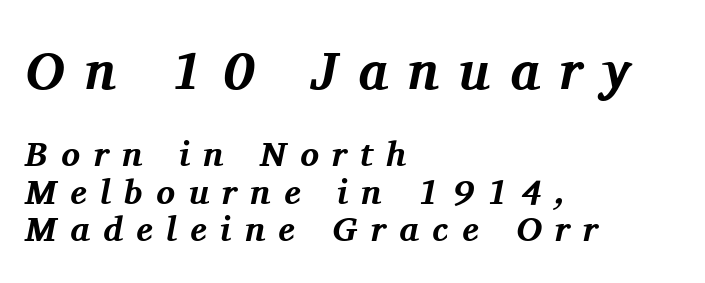
Q: Is the text bold? A: Yes.
Q: Is the text italic (slanted)? A: Yes, it leans right by about 11 degrees.
Q: Is the typeface a serif or a sans-serif typeface? A: Serif.
Q: Is the text underlined? A: No.
Q: How is the paragraph aligned? A: Left-aligned.
Q: Is the spacing between letters normal or unusually wide? A: Unusually wide.
Q: Is the spacing between lines tight, normal or loose? A: Tight.
Q: Which block of text is set in a larger size, the first (top) or the second (bottom)? A: The first (top) one.
Q: Width (condensed, normal, or wide)? A: Normal.
Q: Stroke contrast? A: Medium.
Q: x-height? A: Medium.
Q: Monospaced? A: No.
